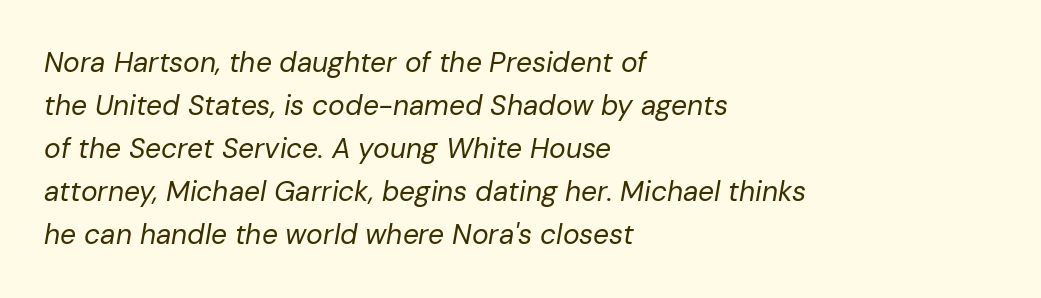
The image shows 28 px regular-weight type, italic (leaning right); set left-aligned, normal line spacing (1.54x), normal letter spacing, not underlined; low stroke contrast and a medium x-height.
